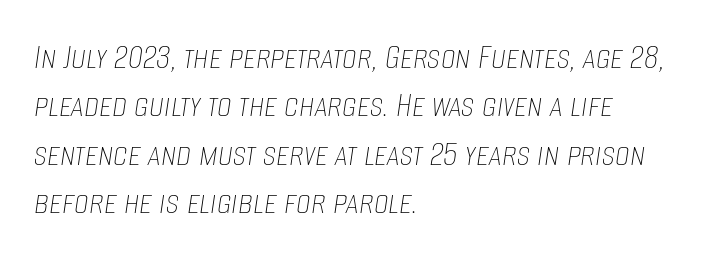
{"italic": "yes", "lean": "right", "slant_degrees": 8, "bold": "no", "weight": "thin", "width": "condensed", "stroke_contrast": "low", "x_height": "large", "monospaced": "no", "underline": "no", "align": "left", "line_spacing": "normal", "line_spacing_ratio": 1.31, "letter_spacing": "normal", "letter_spacing_em": 0.0, "glyph_px": 37}
